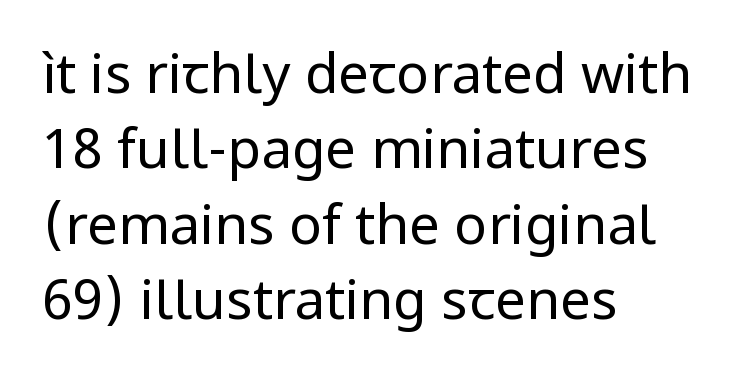
{"serif": "no", "italic": "no", "bold": "no", "weight": "regular", "width": "normal", "stroke_contrast": "low", "x_height": "medium", "monospaced": "no", "underline": "no", "align": "left", "line_spacing": "normal", "line_spacing_ratio": 1.37, "letter_spacing": "normal", "letter_spacing_em": 0.0, "glyph_px": 55}
